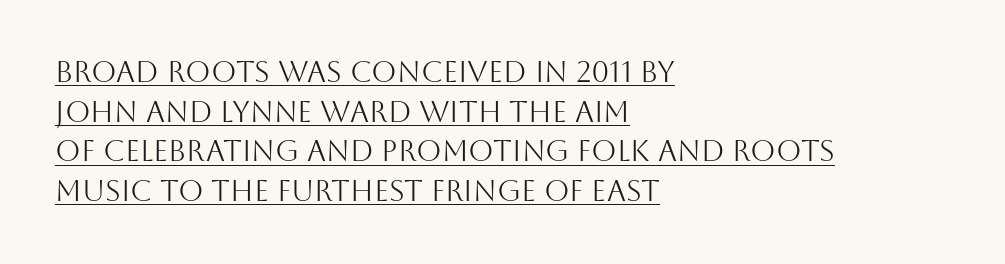
The image shows 29 px light sans-serif type, upright; set left-aligned, normal line spacing (1.37x), normal letter spacing, underlined; medium stroke contrast and a large x-height.
